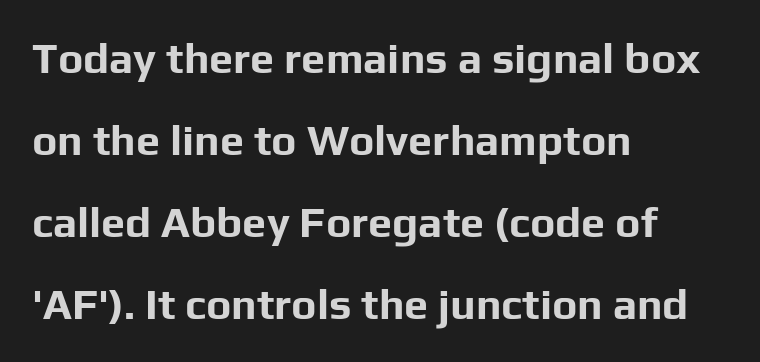
{"serif": "no", "italic": "no", "bold": "yes", "weight": "bold", "width": "normal", "stroke_contrast": "low", "x_height": "medium", "monospaced": "no", "underline": "no", "align": "left", "line_spacing": "loose", "line_spacing_ratio": 1.91, "letter_spacing": "normal", "letter_spacing_em": 0.0, "glyph_px": 43}
